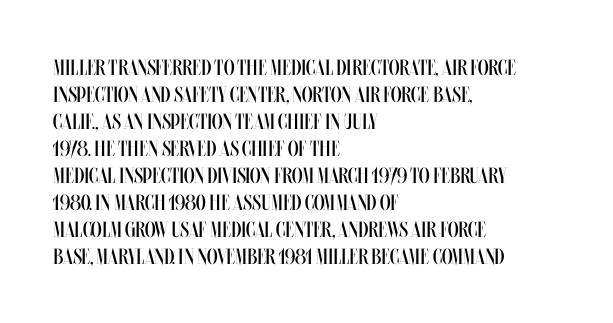
The image shows 22 px text type, upright; set left-aligned, line spacing 1.23x, normal letter spacing, not underlined.
